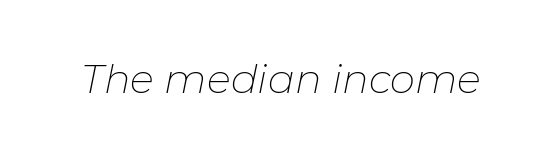
Q: Is the text bold? A: No.
Q: Is the text italic (slanted)? A: Yes, it leans right by about 11 degrees.
Q: Is the text underlined? A: No.
Q: Is the spacing between letters normal or unusually wide? A: Normal.
Q: Width (condensed, normal, or wide)? A: Normal.
Q: Stroke contrast? A: Low.
Q: x-height? A: Medium.
Q: Monospaced? A: No.
